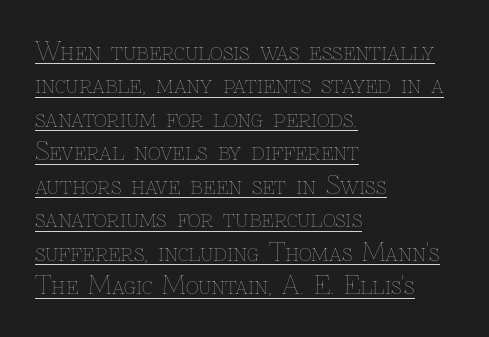
The image shows 25 px text type, upright; set left-aligned, normal line spacing (1.34x), normal letter spacing, underlined.
